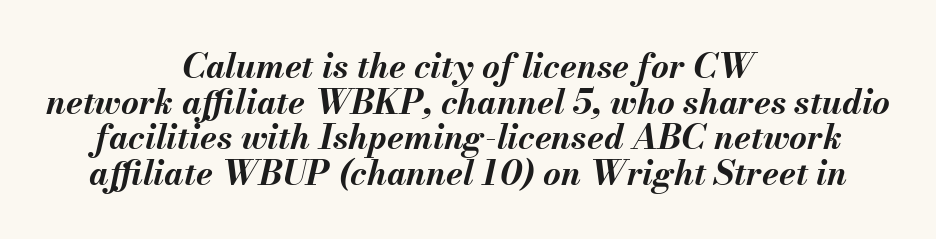
Spacing verdict: proportional, widths tailored to each character. The passage shown is emphatically bold. Notice how the passage keeps no hard edge, just a central spine. Emphasis-style slanted type is in use.
